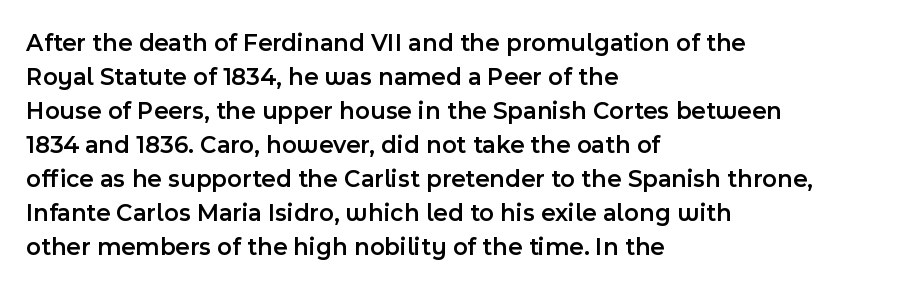
Do the letters lean? They stand straight. Set as a demibold, roughly 600 on the weight scale. Interline gaps are of average width in this sample. Has an underline been added? It has not. In CSS terms this would be text-align: left. The passage shown has conventional tracking throughout.
